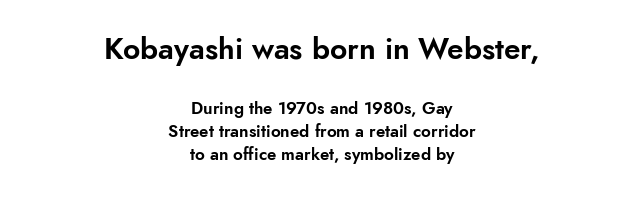
Q: Is the text italic (slanted)? A: No, it is upright.
Q: Is the typeface a serif or a sans-serif typeface? A: Sans-serif.
Q: Is the text underlined? A: No.
Q: How is the paragraph aligned? A: Centered.
Q: Is the spacing between letters normal or unusually wide? A: Normal.
Q: Is the spacing between lines tight, normal or loose? A: Normal.
Q: Which block of text is set in a larger size, the first (top) or the second (bottom)? A: The first (top) one.
Q: Width (condensed, normal, or wide)? A: Normal.
Q: Stroke contrast? A: Low.
Q: x-height? A: Small.
Q: Monospaced? A: No.
